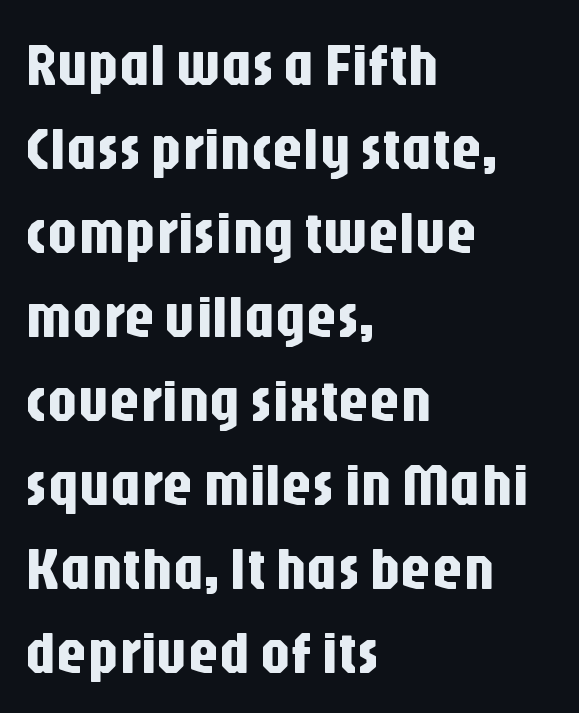
Q: Is the text italic (slanted)? A: No, it is upright.
Q: Is the typeface a serif or a sans-serif typeface? A: Sans-serif.
Q: Is the text underlined? A: No.
Q: How is the paragraph aligned? A: Left-aligned.
Q: Is the spacing between letters normal or unusually wide? A: Normal.
Q: Is the spacing between lines tight, normal or loose? A: Normal.
Q: Width (condensed, normal, or wide)? A: Condensed.
Q: Stroke contrast? A: Low.
Q: x-height? A: Large.
Q: Monospaced? A: No.
